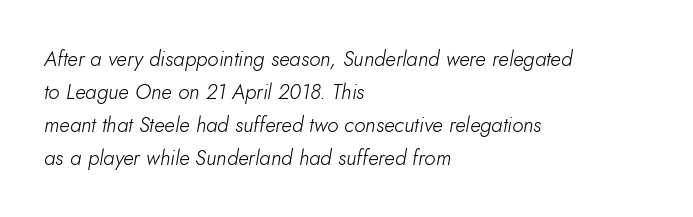
Q: Is the text bold? A: No.
Q: Is the text italic (slanted)? A: Yes, it leans right by about 10 degrees.
Q: Is the text underlined? A: No.
Q: How is the paragraph aligned? A: Left-aligned.
Q: Is the spacing between letters normal or unusually wide? A: Normal.
Q: Is the spacing between lines tight, normal or loose? A: Normal.
